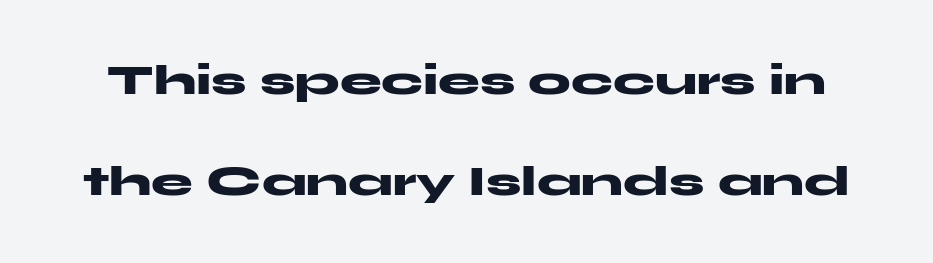
The image shows 42 px heavy, wide sans-serif type, upright; set loose line spacing (2.41x), normal letter spacing, not underlined; medium stroke contrast and a medium x-height.
